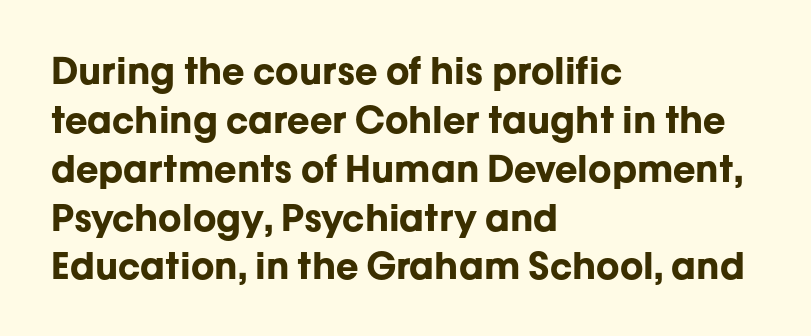
The image shows 37 px bold sans-serif type, upright; set left-aligned, normal line spacing (1.32x), normal letter spacing, not underlined; low stroke contrast and a medium x-height.
